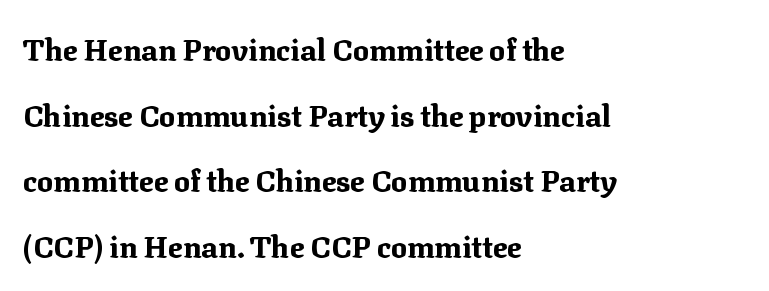
The image shows 30 px bold serif type, upright; set left-aligned, loose line spacing (2.19x), normal letter spacing, not underlined; medium stroke contrast and a medium x-height.
